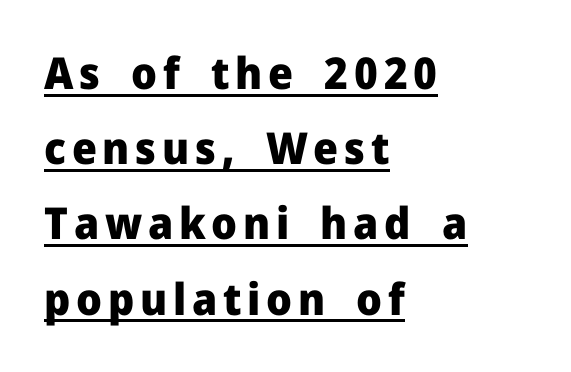
Italic: no, the glyphs are upright roman. Does the copy run flush right? No — it runs flush left. Stroke thickness is high; the sample reads as a true bold. Check where the strokes stop: nothing finishes them off — pure sans. The specimen includes a rule beneath the text block's lines.
